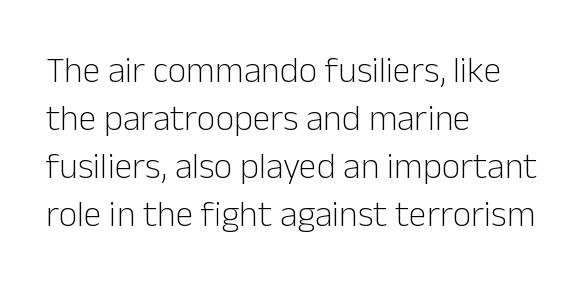
{"serif": "no", "italic": "no", "bold": "no", "weight": "light", "width": "normal", "stroke_contrast": "low", "x_height": "medium", "monospaced": "no", "underline": "no", "align": "left", "line_spacing": "normal", "line_spacing_ratio": 1.33, "letter_spacing": "normal", "letter_spacing_em": 0.0, "glyph_px": 36}
